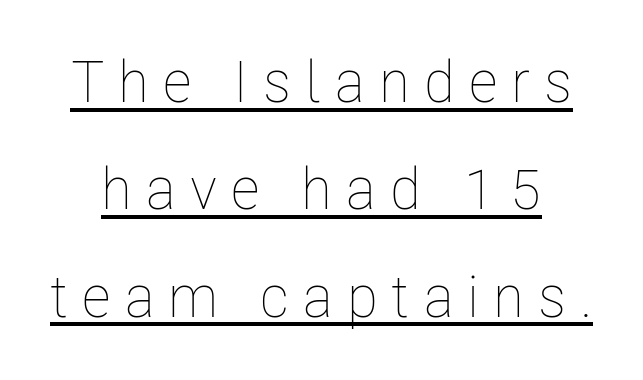
The image shows 58 px thin, condensed type, upright; set line spacing 1.85x, unusually wide letter spacing (+0.24 em), underlined; low stroke contrast and a medium x-height.
